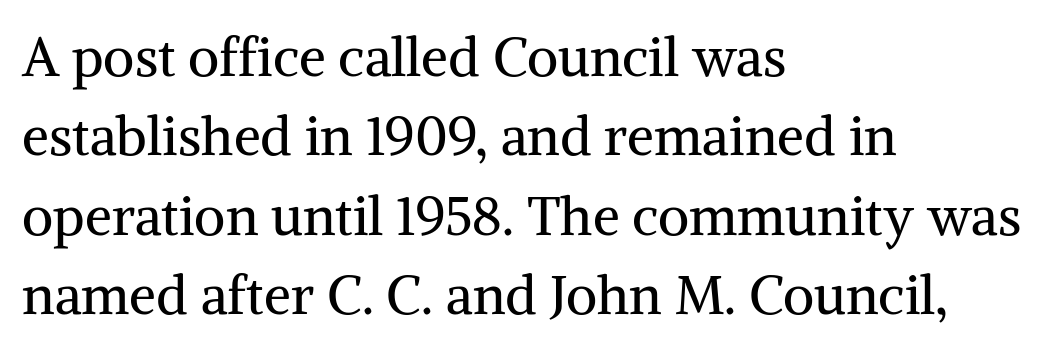
Q: Is the text bold? A: No.
Q: Is the text italic (slanted)? A: No, it is upright.
Q: Is the typeface a serif or a sans-serif typeface? A: Serif.
Q: Is the text underlined? A: No.
Q: How is the paragraph aligned? A: Left-aligned.
Q: Is the spacing between letters normal or unusually wide? A: Normal.
Q: Is the spacing between lines tight, normal or loose? A: Normal.
Q: Width (condensed, normal, or wide)? A: Normal.
Q: Stroke contrast? A: Medium.
Q: x-height? A: Medium.
Q: Monospaced? A: No.
